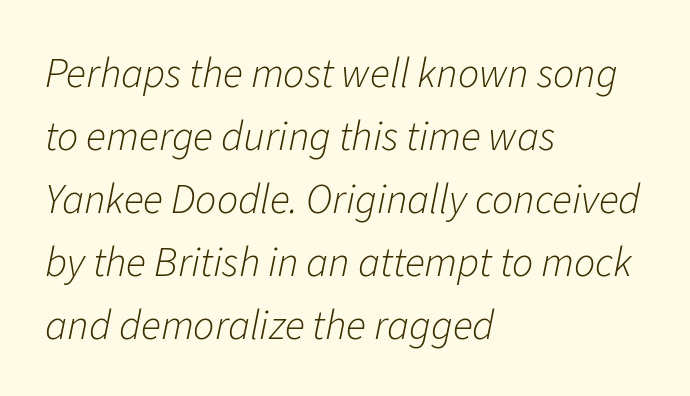
Is the block centered? No — it sits flush against the left margin. Just letters on the line, the space beneath them empty. Default kerning and tracking; the words read as compact shapes. The passage shown stacks its lines at a standard gap. Weight: not bold — regular or lighter.
